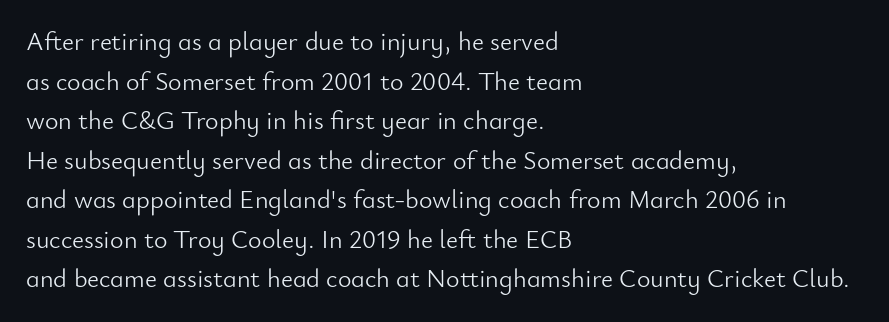
Q: Is the text bold? A: No.
Q: Is the text italic (slanted)? A: No, it is upright.
Q: Is the text underlined? A: No.
Q: How is the paragraph aligned? A: Left-aligned.
Q: Is the spacing between letters normal or unusually wide? A: Normal.
Q: Is the spacing between lines tight, normal or loose? A: Normal.
